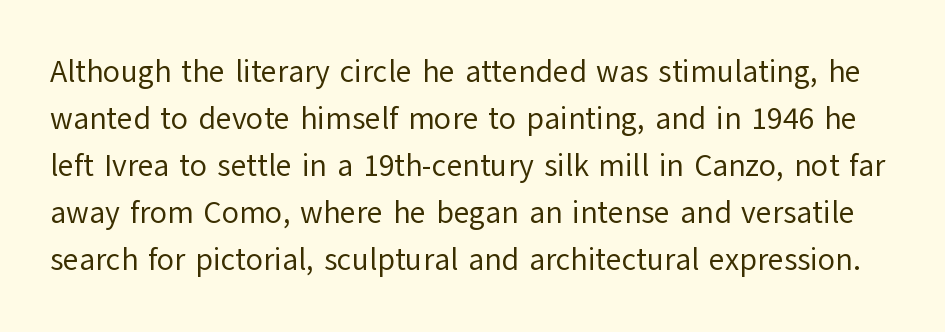
The image shows 31 px regular-weight sans-serif type, upright; set normal line spacing (1.52x), normal letter spacing, not underlined; low stroke contrast and a medium x-height.
